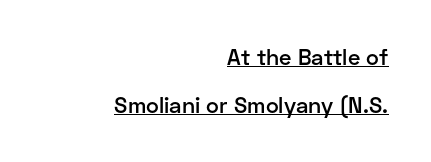
The face used here is rendered with its standard letterfit. Emphasis by weight is partial: semibold. The specimen reads as upright at a glance. A flush-right, rag-left setting is used for this passage.
